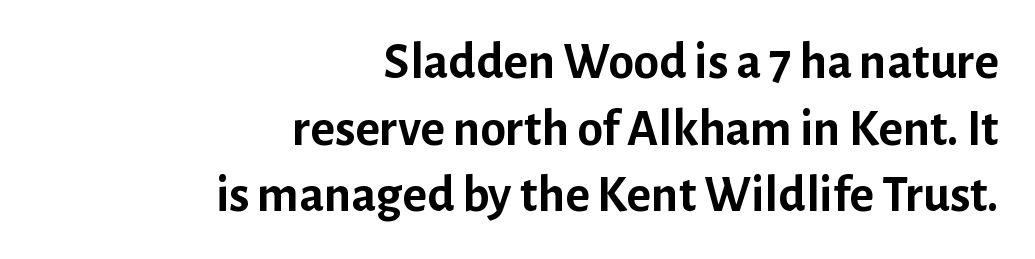
The image shows 52 px semibold sans-serif type, upright; set right-aligned, normal line spacing (1.28x), normal letter spacing, not underlined; low stroke contrast and a medium x-height.
